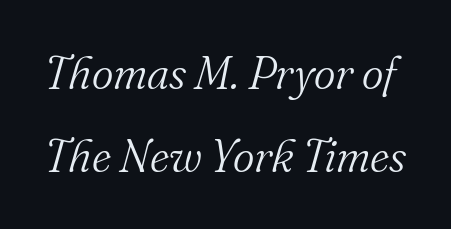
Q: Is the text bold? A: No.
Q: Is the text italic (slanted)? A: Yes, it leans right by about 16 degrees.
Q: Is the typeface a serif or a sans-serif typeface? A: Serif.
Q: Is the text underlined? A: No.
Q: Is the spacing between letters normal or unusually wide? A: Normal.
Q: Width (condensed, normal, or wide)? A: Normal.
Q: Stroke contrast? A: Medium.
Q: x-height? A: Small.
Q: Monospaced? A: No.
